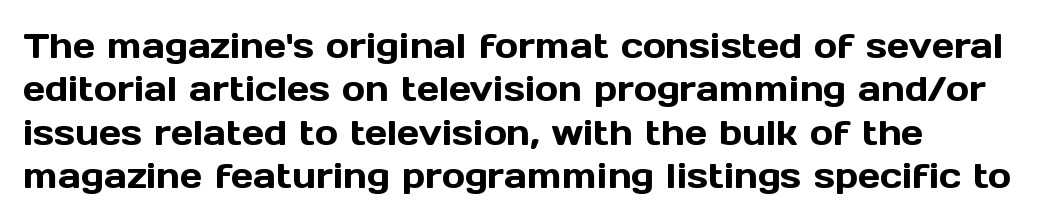
The image shows 35 px sans-serif type, upright; set left-aligned, line spacing 1.24x, normal letter spacing, not underlined; a medium x-height.
